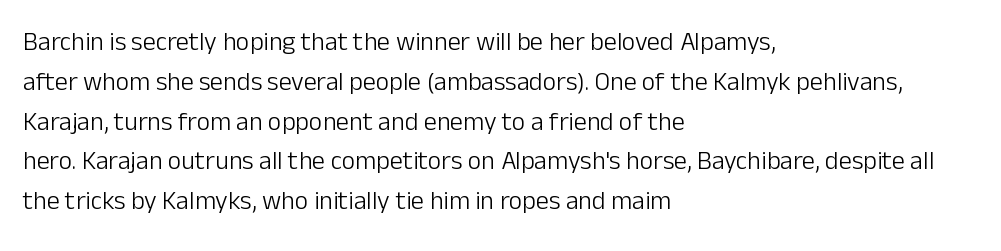
The image shows 26 px text type, upright; set left-aligned, normal line spacing (1.53x), normal letter spacing, not underlined.
